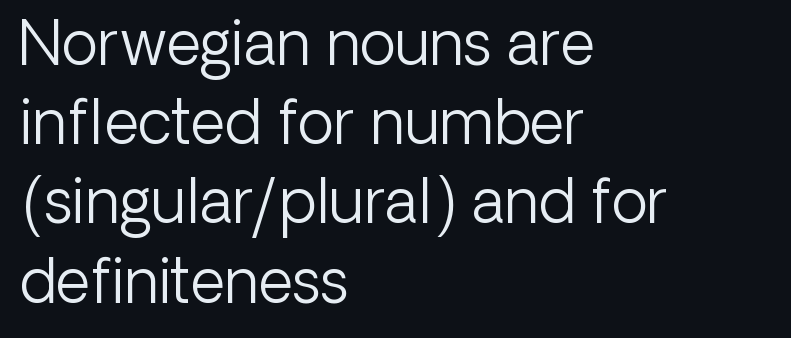
Regarding serifs, this sample does without them. Horizontal bands of white between lines are of average thickness. Here the designer chose a conventional face with non-uniform glyph widths. No extra ink here — the face is not bold. The axis of the letterforms is exactly vertical.
